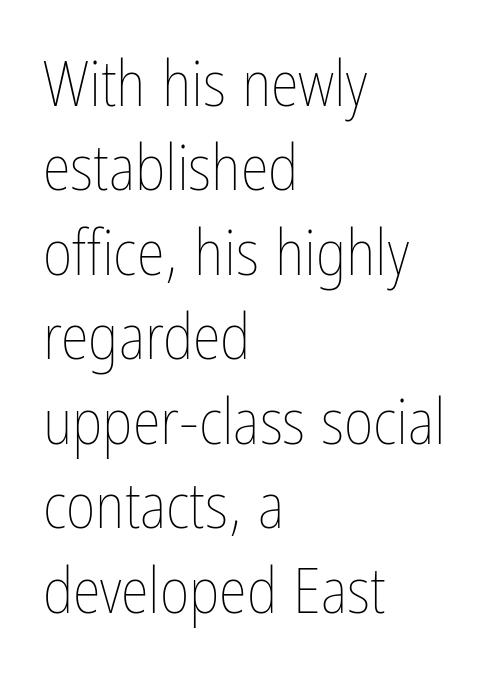
{"italic": "no", "bold": "no", "weight": "thin", "width": "condensed", "stroke_contrast": "low", "x_height": "medium", "monospaced": "no", "underline": "no", "align": "left", "line_spacing": "normal", "line_spacing_ratio": 1.32, "letter_spacing": "normal", "letter_spacing_em": 0.0, "glyph_px": 64}
